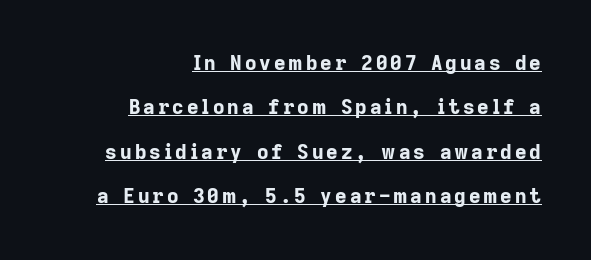
Q: Is the text bold? A: Yes.
Q: Is the text italic (slanted)? A: No, it is upright.
Q: Is the text underlined? A: Yes.
Q: How is the paragraph aligned? A: Right-aligned.
Q: Is the spacing between lines tight, normal or loose? A: Loose.
